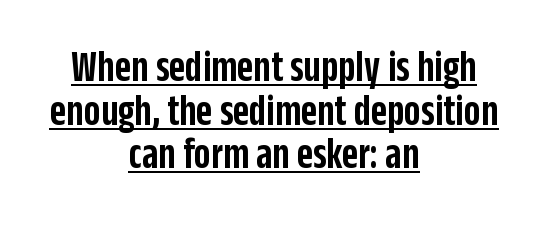
Very little white space separates one row of letters from the next. Quick note: not italic, upright. The passage shown is typed in a proportional face where columns would drift. Has an underline been added? It has.
